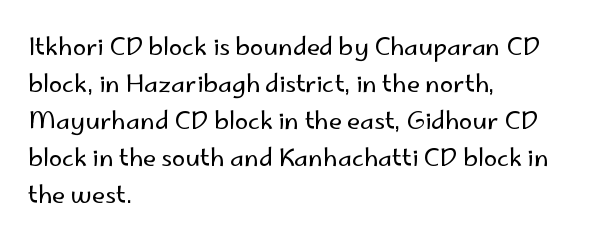
Q: Is the text bold? A: No.
Q: Is the text italic (slanted)? A: No, it is upright.
Q: Is the text underlined? A: No.
Q: How is the paragraph aligned? A: Left-aligned.
Q: Is the spacing between letters normal or unusually wide? A: Normal.
Q: Is the spacing between lines tight, normal or loose? A: Normal.
